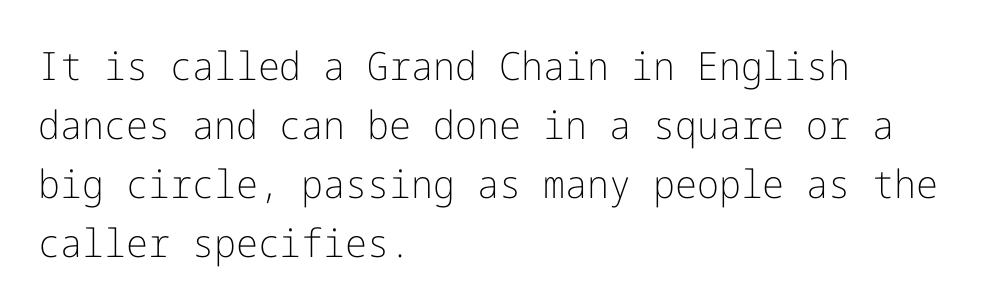
The image shows 39 px light sans-serif type, upright; set left-aligned, normal line spacing (1.51x), normal letter spacing, not underlined; low stroke contrast and a medium x-height.
